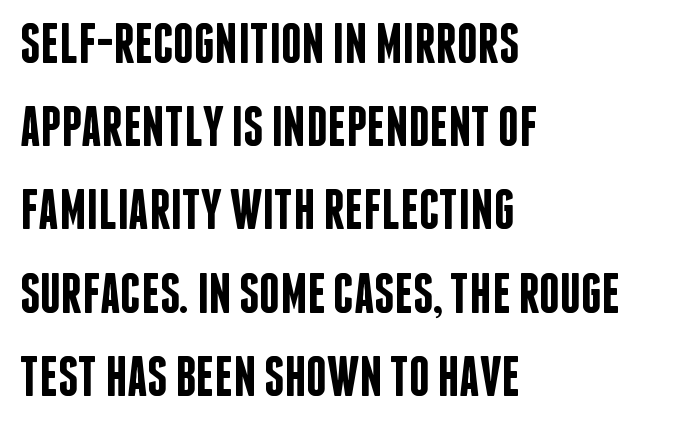
Q: Is the text bold? A: Semi-bold.
Q: Is the text italic (slanted)? A: No, it is upright.
Q: Is the typeface a serif or a sans-serif typeface? A: Sans-serif.
Q: Is the text underlined? A: No.
Q: How is the paragraph aligned? A: Left-aligned.
Q: Is the spacing between letters normal or unusually wide? A: Normal.
Q: Is the spacing between lines tight, normal or loose? A: Normal.
Q: Width (condensed, normal, or wide)? A: Condensed.
Q: Stroke contrast? A: Low.
Q: x-height? A: Large.
Q: Monospaced? A: No.
